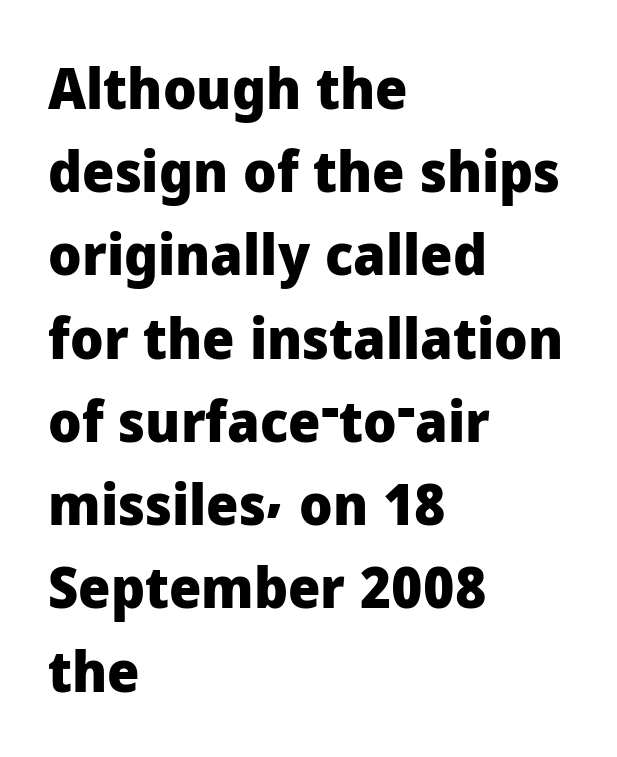
The image shows 57 px heavy sans-serif type, upright; set left-aligned, normal line spacing (1.46x), normal letter spacing, not underlined; low stroke contrast and a medium x-height.
